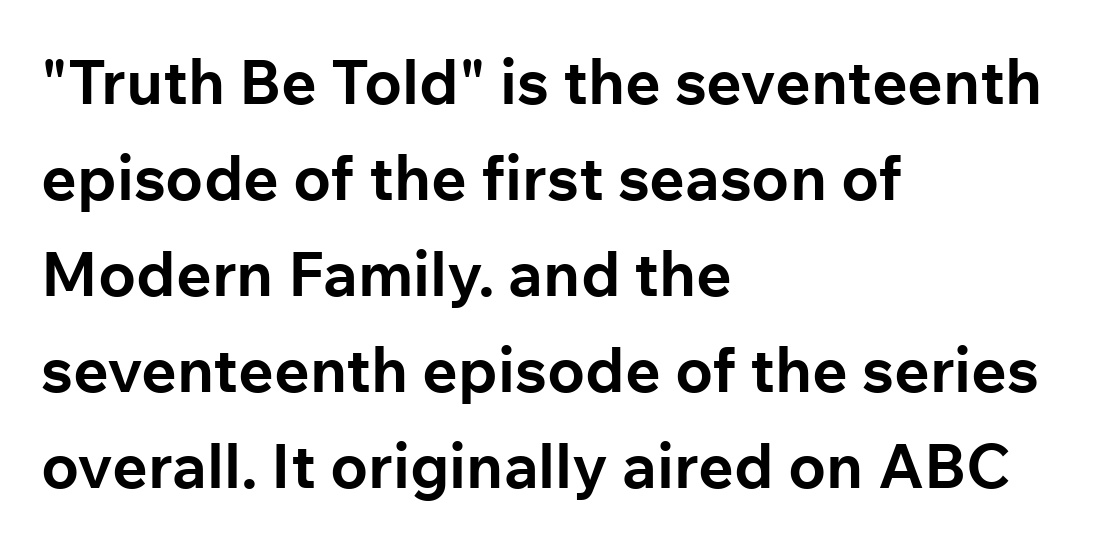
The image shows 62 px bold sans-serif type, upright; set left-aligned, normal line spacing (1.55x), normal letter spacing, not underlined; low stroke contrast and a medium x-height.
